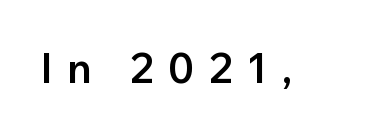
The image shows 42 px semibold sans-serif type, upright; set unusually wide letter spacing (+0.34 em), not underlined; low stroke contrast and a medium x-height.
